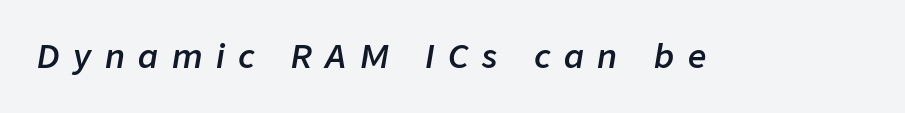
{"italic": "yes", "lean": "right", "slant_degrees": 9, "bold": "semi", "weight": "semibold", "width": "normal", "stroke_contrast": "low", "x_height": "medium", "monospaced": "no", "underline": "no", "letter_spacing": "wide", "letter_spacing_em": 0.43, "glyph_px": 32}
